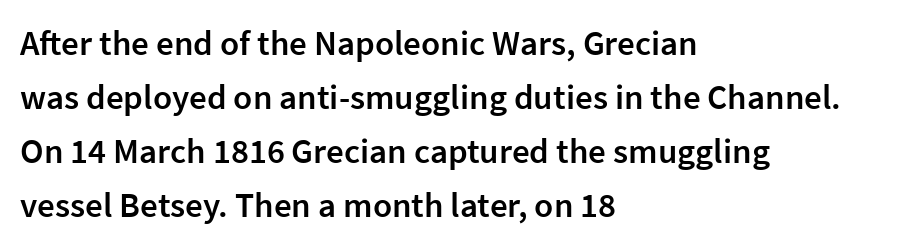
Glyph-to-glyph distance matches everyday printed text. Ascenders rise straight up at ninety degrees. Summary of vertical rhythm: regular, with standard interline spacing. Set as a demibold, roughly 600 on the weight scale. Character widths vary here, with narrow letters taking less room than wide ones. Nothing sits at the stroke ends, so this counts as sans-serif.
